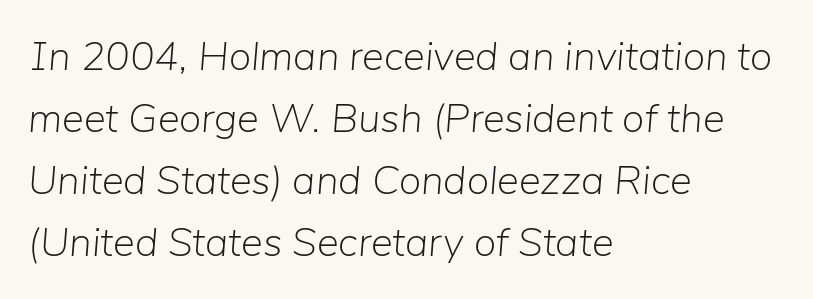
Decoration check: the copy has no underline. The letters look calm and open, with moderate or lighter stems. Observe the ordinary spacing: letters are neighbours, not strangers. One glance says typical: line gaps are just what's usual. Here the designer chose a conventional face with non-uniform glyph widths. A classic flush-left, rag-right setting is used for this passage.
